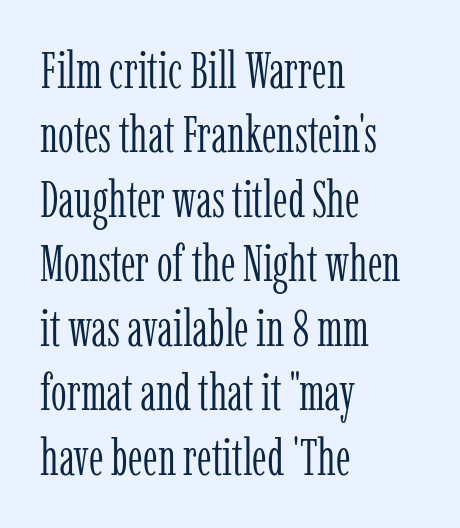
A typesetter would mark this as roman, not italic. The text block is weighted toward the left margin, trailing off unevenly rightward. Regarding leading, the lines here are spaced in the standard way. The passage shown is typed in a proportional face where columns would drift. Typographically, this falls in the serif category.
